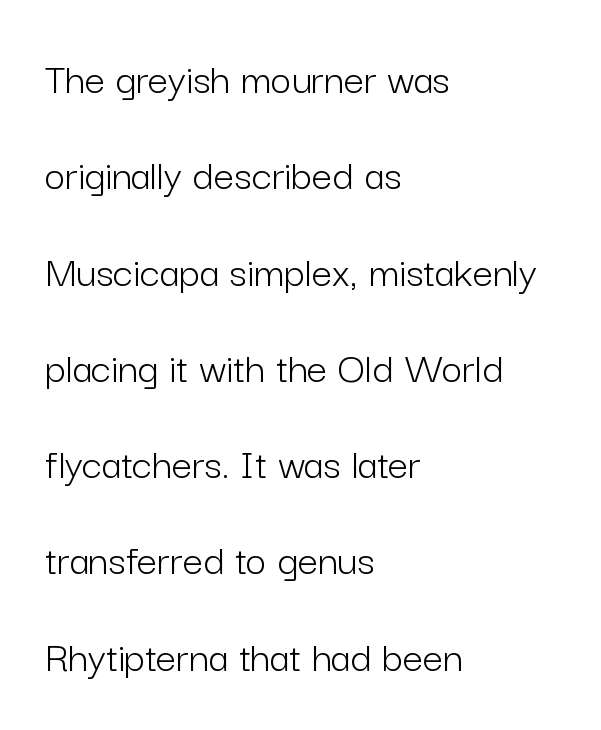
The image shows 45 px light sans-serif type, upright; set left-aligned, loose line spacing (2.14x), normal letter spacing, not underlined; low stroke contrast and a medium x-height.
